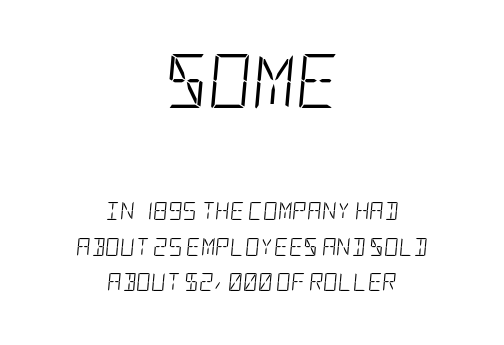
The block sitting higher on the canvas is the one with enlarged characters. Stems and bowls with no extra thickness — not bold. Characters follow at the spacing the type designer built in. Glance below the letters and you will spot only blank space. Looking at the ascenders, they clearly lean.
